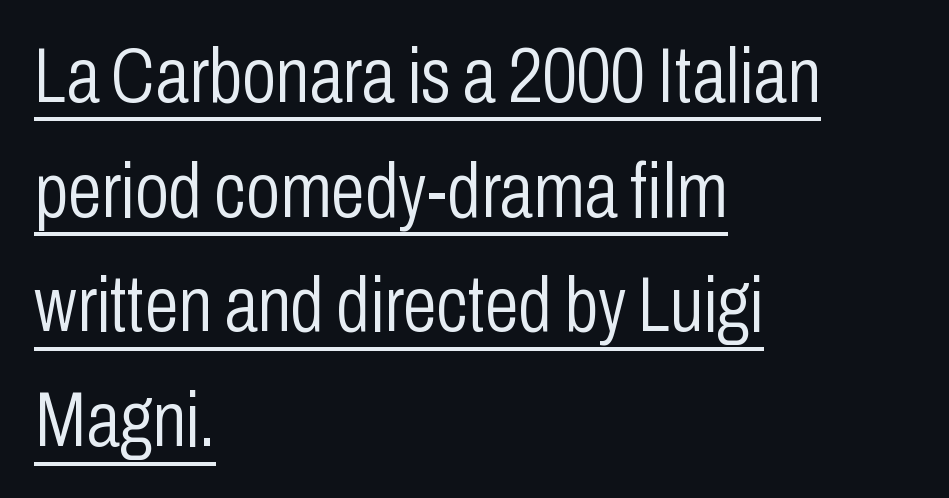
{"serif": "no", "italic": "no", "bold": "no", "weight": "light", "width": "condensed", "stroke_contrast": "low", "x_height": "medium", "monospaced": "no", "underline": "yes", "align": "left", "line_spacing": "normal", "line_spacing_ratio": 1.49, "letter_spacing": "normal", "letter_spacing_em": 0.0, "glyph_px": 77}
